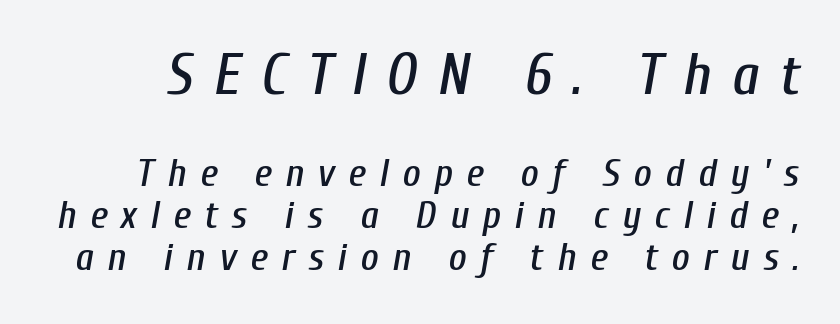
{"italic": "yes", "lean": "right", "slant_degrees": 10, "width": "condensed", "stroke_contrast": "low", "x_height": "medium", "monospaced": "no", "underline": "no", "line_spacing": "tight", "line_spacing_ratio": 1.08, "letter_spacing": "wide", "letter_spacing_em": 0.35, "larger_block": "first", "size_ratio": 1.49, "glyph_px": 58}
